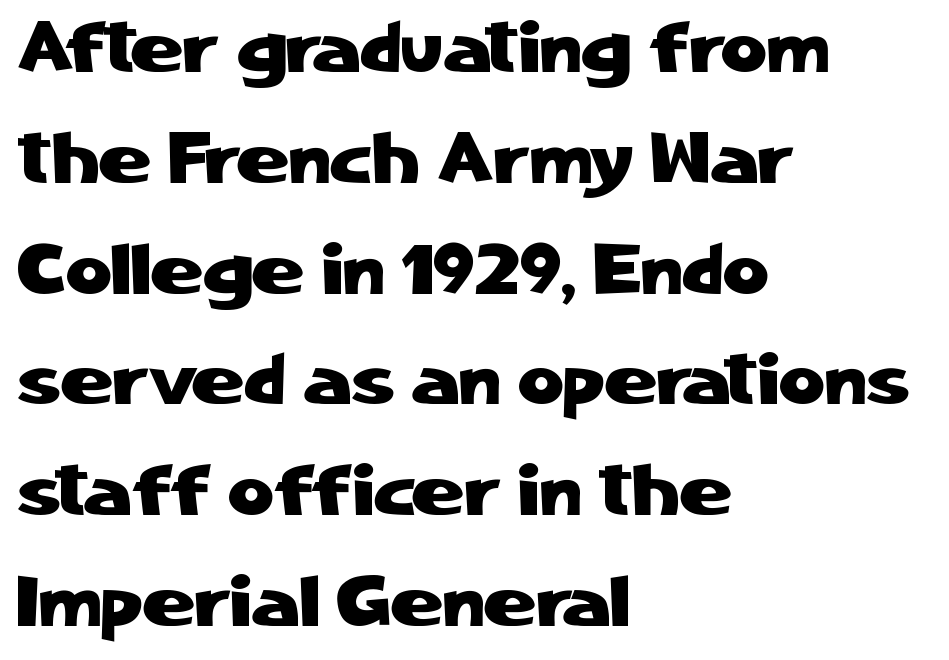
Every stem runs plumb, perpendicular to the baseline. Has an underline been added? It has not. A classic flush-left, rag-right setting is used for this passage. In terms of letterform style, serifs are entirely absent.
